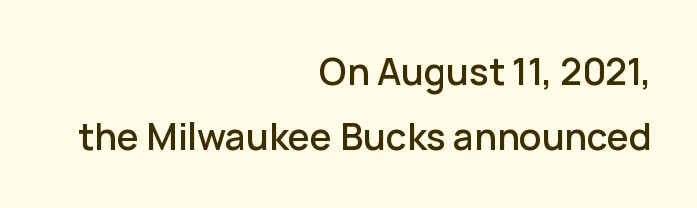
The image shows 37 px sans-serif type, upright; set right-aligned, line spacing 1.76x, normal letter spacing, not underlined; low stroke contrast and a medium x-height.
